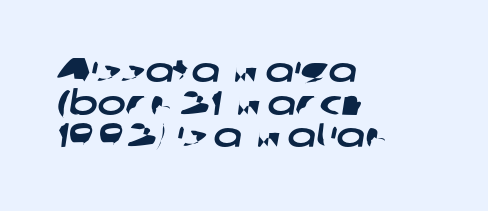
The image shows 34 px wide sans-serif type; set left-aligned, tight line spacing (0.96x), normal letter spacing, not underlined; low stroke contrast and a medium x-height.
